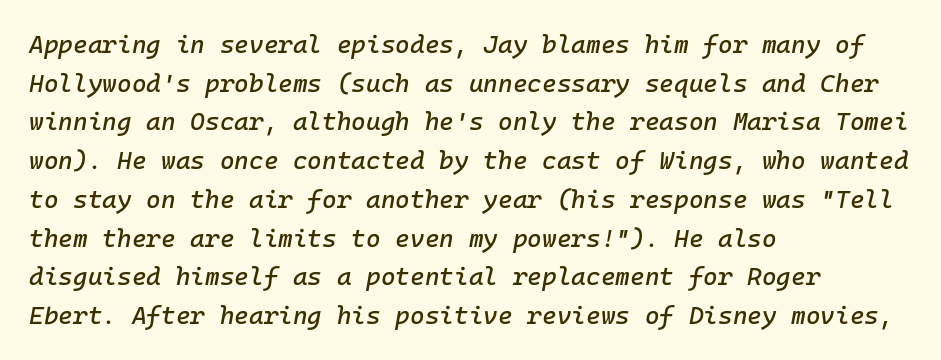
The designer left line spacing at the default. A bare baseline throughout the passage. Rendered with sloped, italic letterforms. The compositor pushed each line to the left boundary.
